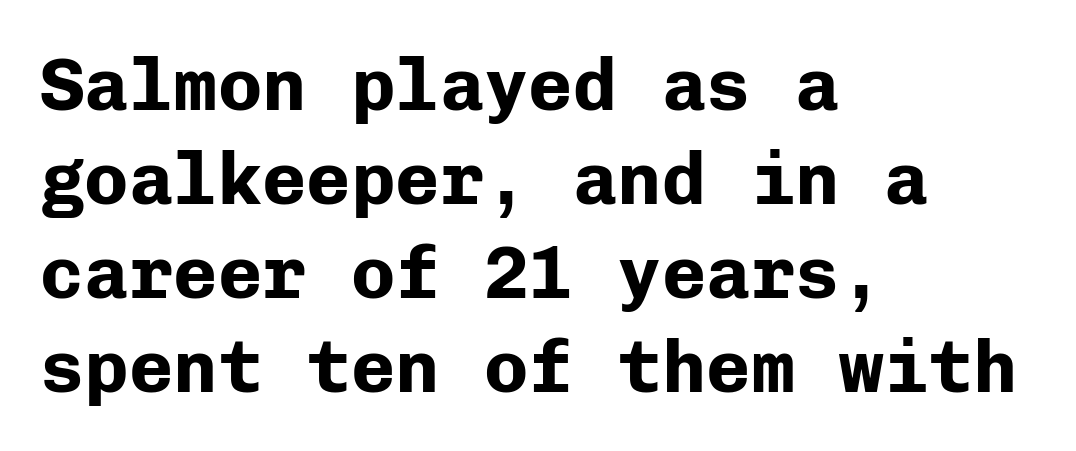
Q: Is the text bold? A: Yes.
Q: Is the text italic (slanted)? A: No, it is upright.
Q: Is the typeface a serif or a sans-serif typeface? A: Sans-serif.
Q: Is the text underlined? A: No.
Q: How is the paragraph aligned? A: Left-aligned.
Q: Is the spacing between letters normal or unusually wide? A: Normal.
Q: Is the spacing between lines tight, normal or loose? A: Normal.
Q: Width (condensed, normal, or wide)? A: Normal.
Q: Stroke contrast? A: Low.
Q: x-height? A: Medium.
Q: Monospaced? A: Yes.
